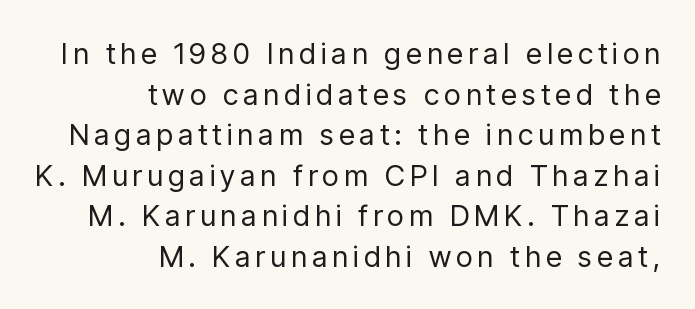
Q: Is the text bold? A: No.
Q: Is the text italic (slanted)? A: No, it is upright.
Q: Is the typeface a serif or a sans-serif typeface? A: Sans-serif.
Q: Is the text underlined? A: No.
Q: How is the paragraph aligned? A: Right-aligned.
Q: Is the spacing between lines tight, normal or loose? A: Normal.
Q: Width (condensed, normal, or wide)? A: Condensed.
Q: Stroke contrast? A: Low.
Q: x-height? A: Medium.
Q: Monospaced? A: No.
